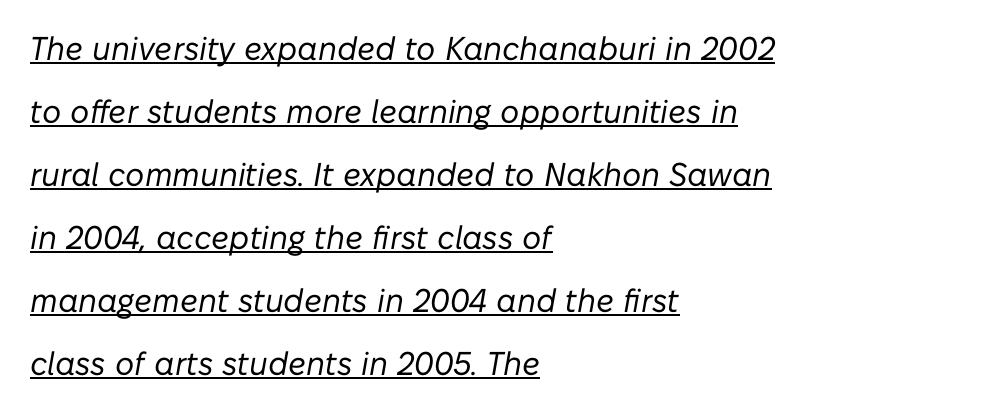
Decoration check: the copy is underlined. Is the letter spacing exaggerated? No — it looks like the ordinary default. Reading down the block, your eye returns to a fixed left position each line. Honestly, the rows look like they've been pulled way apart. No chunkiness to these letters — they're not bold. Italic? Definitely — the glyphs are oblique.
